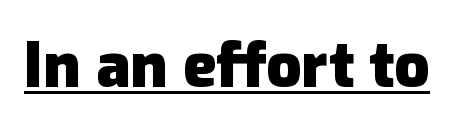
Q: Is the text bold? A: Yes.
Q: Is the text italic (slanted)? A: No, it is upright.
Q: Is the typeface a serif or a sans-serif typeface? A: Sans-serif.
Q: Is the text underlined? A: Yes.
Q: Is the spacing between letters normal or unusually wide? A: Normal.
Q: Width (condensed, normal, or wide)? A: Normal.
Q: Stroke contrast? A: Low.
Q: x-height? A: Medium.
Q: Monospaced? A: No.
